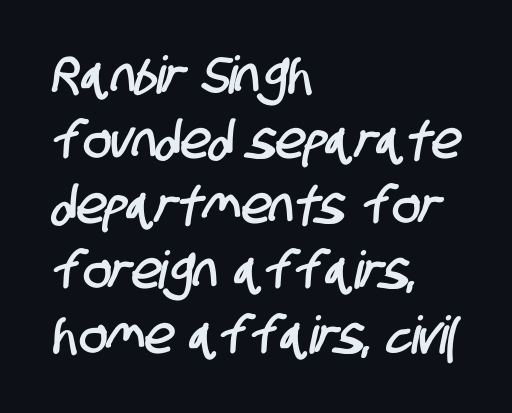
{"serif": "no", "width": "condensed", "stroke_contrast": "low", "x_height": "large", "monospaced": "no", "underline": "no", "align": "left", "line_spacing": "normal", "line_spacing_ratio": 1.25, "letter_spacing": "normal", "letter_spacing_em": 0.0, "glyph_px": 52}
